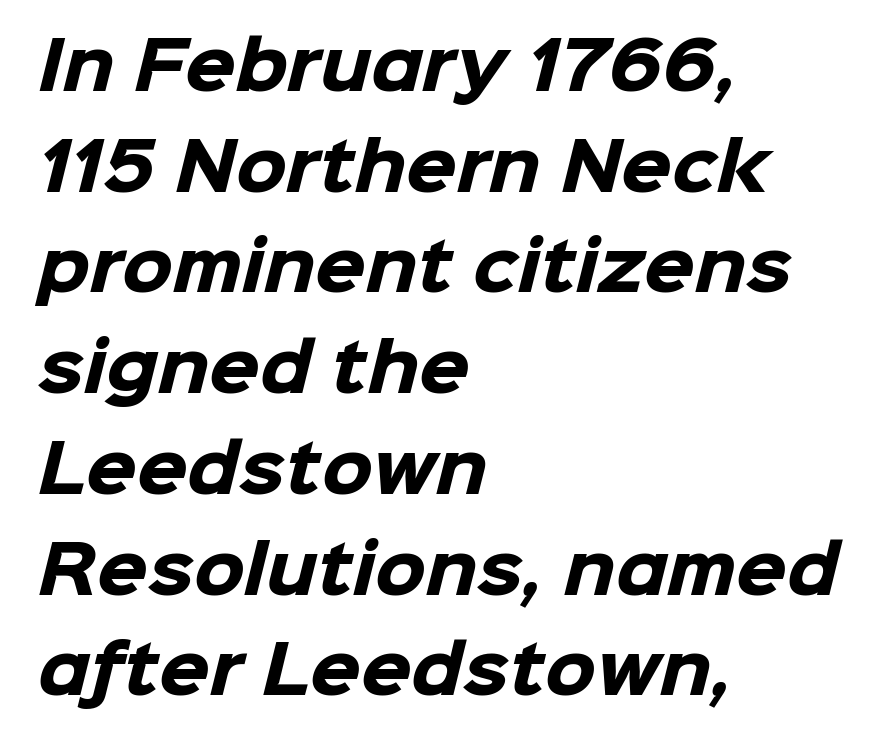
{"serif": "no", "bold": "yes", "weight": "heavy", "width": "normal", "stroke_contrast": "low", "x_height": "medium", "monospaced": "no", "underline": "no", "align": "left", "line_spacing": "normal", "line_spacing_ratio": 1.55, "letter_spacing": "normal", "letter_spacing_em": 0.0, "glyph_px": 65}
